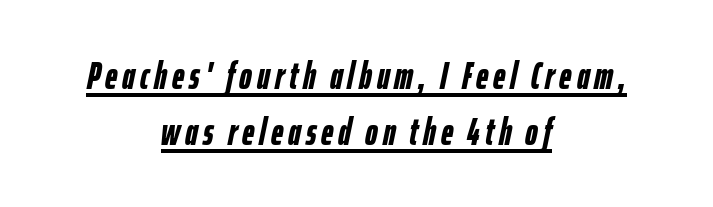
The image shows 38 px semibold, condensed type, italic (leaning right); set centered, normal line spacing (1.47x), underlined; low stroke contrast and a medium x-height.
